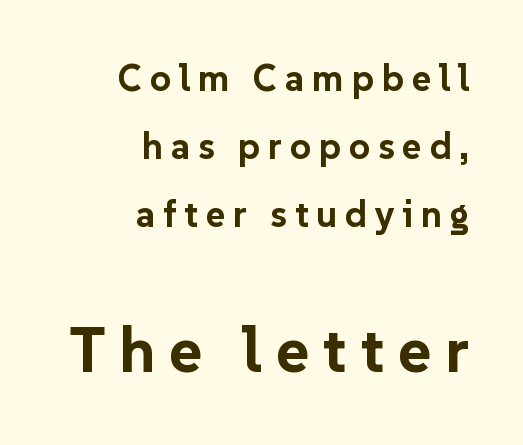
Q: Is the text bold? A: Yes.
Q: Is the text italic (slanted)? A: No, it is upright.
Q: Is the typeface a serif or a sans-serif typeface? A: Sans-serif.
Q: Is the text underlined? A: No.
Q: How is the paragraph aligned? A: Right-aligned.
Q: Is the spacing between letters normal or unusually wide? A: Unusually wide.
Q: Which block of text is set in a larger size, the first (top) or the second (bottom)? A: The second (bottom) one.
Q: Width (condensed, normal, or wide)? A: Normal.
Q: Stroke contrast? A: Low.
Q: x-height? A: Medium.
Q: Monospaced? A: No.
